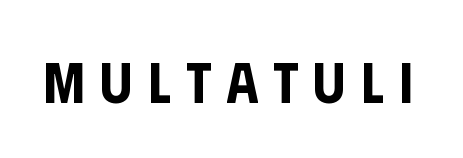
The image shows 58 px condensed sans-serif type, upright; set unusually wide letter spacing (+0.26 em), not underlined; low stroke contrast and a large x-height.
